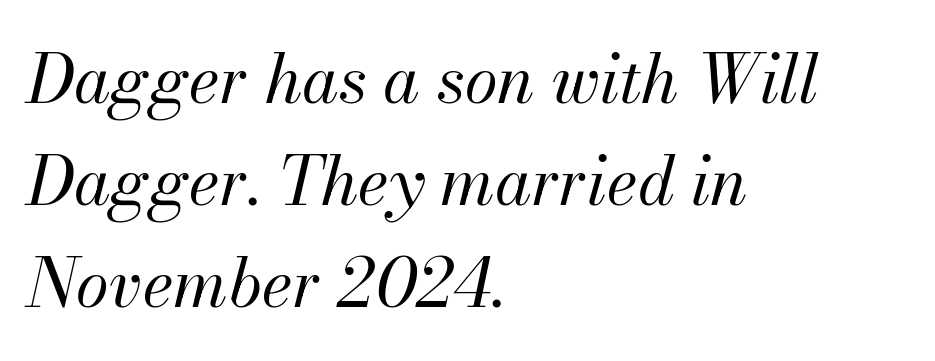
Q: Is the text bold? A: No.
Q: Is the text italic (slanted)? A: Yes, it leans right by about 13 degrees.
Q: Is the text underlined? A: No.
Q: How is the paragraph aligned? A: Left-aligned.
Q: Is the spacing between letters normal or unusually wide? A: Normal.
Q: Is the spacing between lines tight, normal or loose? A: Normal.
Q: Width (condensed, normal, or wide)? A: Normal.
Q: Stroke contrast? A: Medium.
Q: x-height? A: Small.
Q: Monospaced? A: No.
